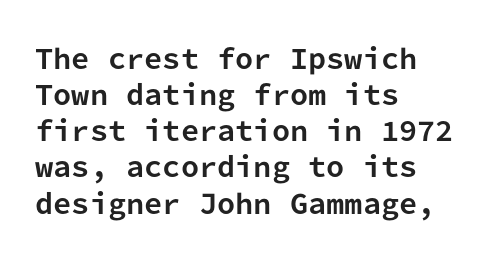
The image shows 26 px bold type, upright; set left-aligned, normal line spacing (1.39x), normal letter spacing, not underlined.
